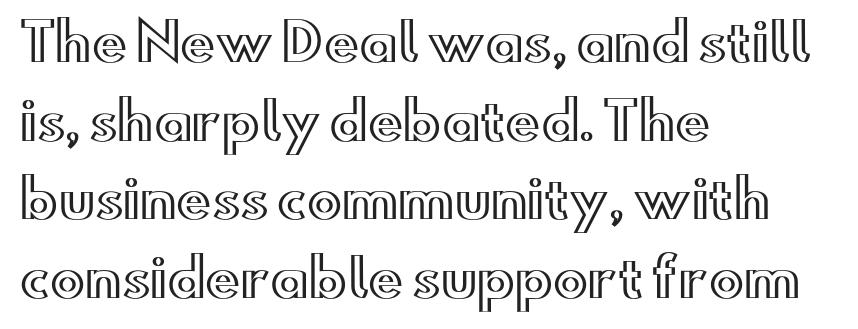
Q: Is the text italic (slanted)? A: No, it is upright.
Q: Is the text underlined? A: No.
Q: How is the paragraph aligned? A: Left-aligned.
Q: Is the spacing between letters normal or unusually wide? A: Normal.
Q: Is the spacing between lines tight, normal or loose? A: Normal.
Q: Width (condensed, normal, or wide)? A: Wide.
Q: x-height? A: Small.
Q: Monospaced? A: No.
